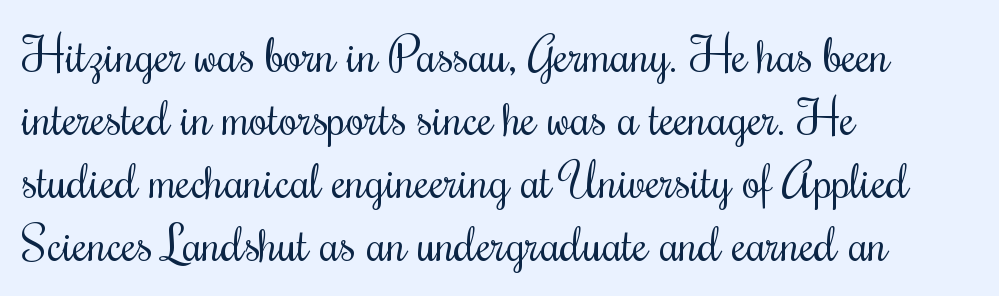
{"serif": "yes", "bold": "no", "weight": "regular", "width": "condensed", "stroke_contrast": "medium", "x_height": "small", "monospaced": "no", "underline": "no", "align": "left", "line_spacing": "normal", "line_spacing_ratio": 1.31, "letter_spacing": "normal", "letter_spacing_em": 0.0, "glyph_px": 48}
